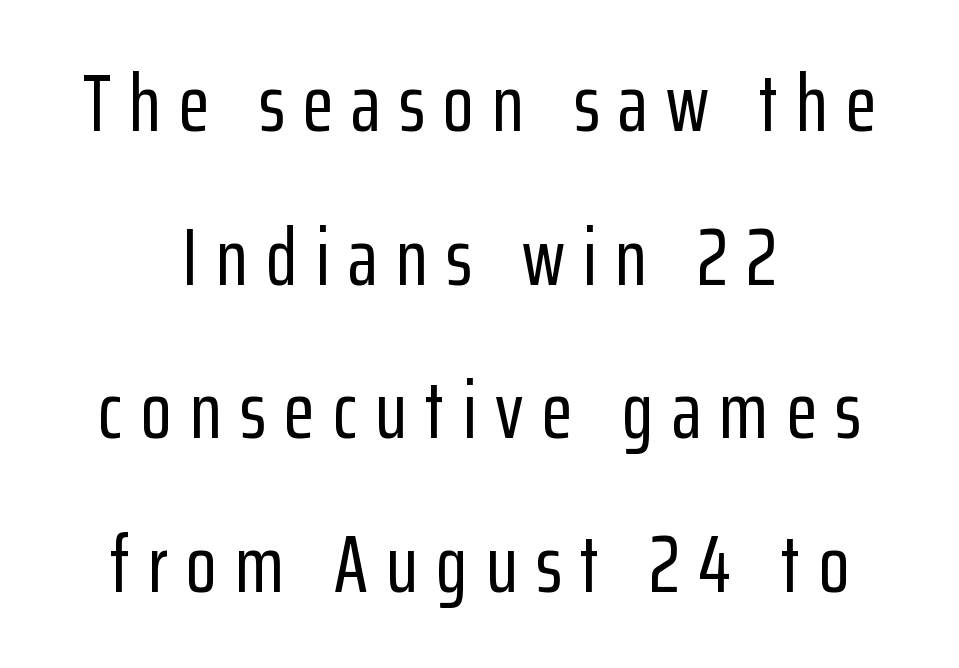
Descender tails drop into unmarked territory. Each new line begins a long way beneath the previous one. Loose tracking; the words dissolve into strings of separated letters. Compared with a flush-left layout, this one balances lines on the center instead. You could not count columns in this text — the font is proportionally spaced. Rendered with straight, roman letterforms.
